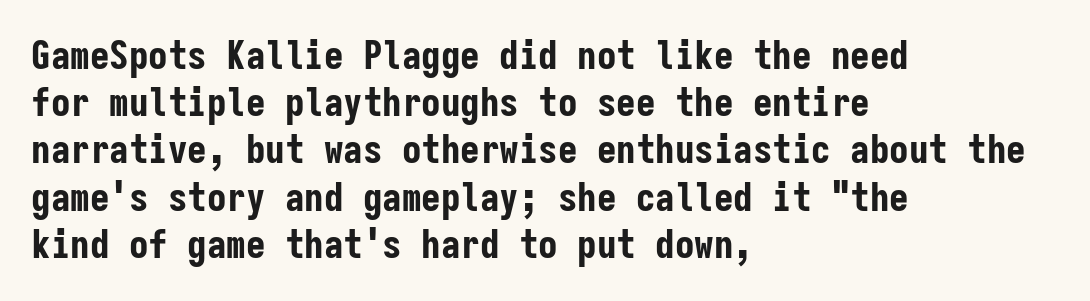
Visually the block forms a straight wall on the left and a jagged coastline on the right. The type family on display is of the sans-serif kind. Characters remain perfectly vertical along every line. Students, note that the glyphs here touch the page at normal intervals. The face used here is monospaced, like something from a code editor. The gap between lines stays unmarked.
